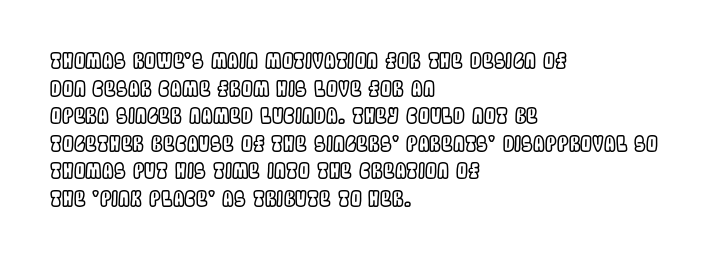
Q: Is the text italic (slanted)? A: No, it is upright.
Q: Is the text underlined? A: No.
Q: How is the paragraph aligned? A: Left-aligned.
Q: Is the spacing between letters normal or unusually wide? A: Normal.
Q: Is the spacing between lines tight, normal or loose? A: Normal.
